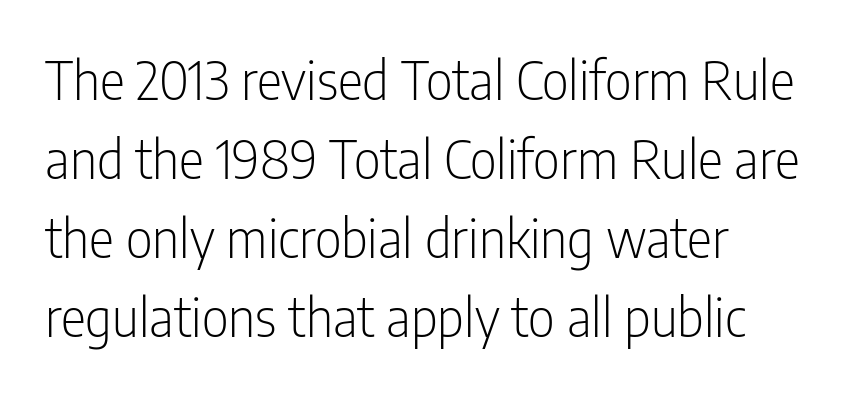
{"serif": "no", "italic": "no", "bold": "no", "weight": "light", "width": "condensed", "stroke_contrast": "low", "x_height": "medium", "monospaced": "no", "underline": "no", "align": "left", "line_spacing": "normal", "line_spacing_ratio": 1.49, "letter_spacing": "normal", "letter_spacing_em": 0.0, "glyph_px": 53}
